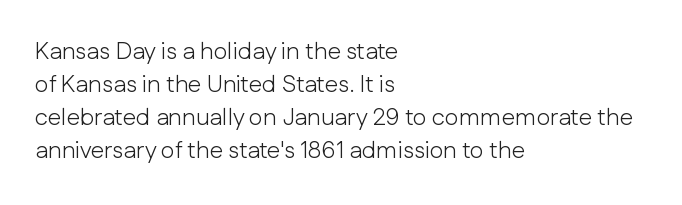
The image shows 24 px text type, upright; set left-aligned, normal line spacing (1.38x), normal letter spacing, not underlined.
